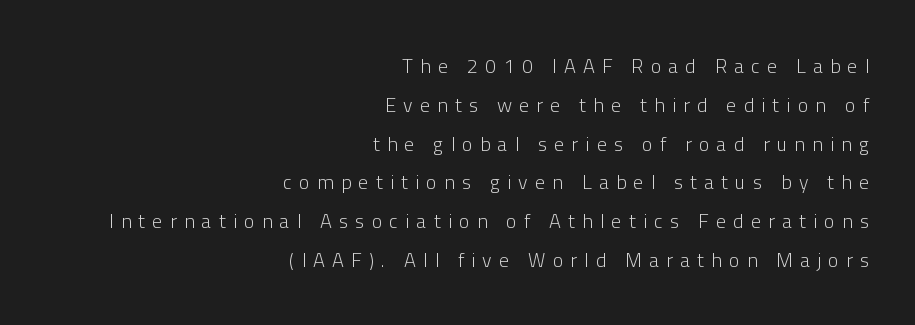
Q: Is the text bold? A: No.
Q: Is the text italic (slanted)? A: No, it is upright.
Q: Is the text underlined? A: No.
Q: How is the paragraph aligned? A: Right-aligned.
Q: Is the spacing between letters normal or unusually wide? A: Unusually wide.
Q: Is the spacing between lines tight, normal or loose? A: Loose.
